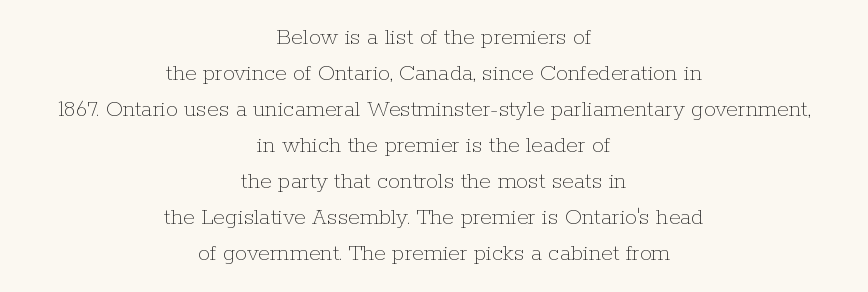
{"italic": "no", "bold": "no", "underline": "no", "align": "center", "line_spacing": "normal", "line_spacing_ratio": 1.5, "letter_spacing": "normal", "letter_spacing_em": 0.0, "glyph_px": 24}
